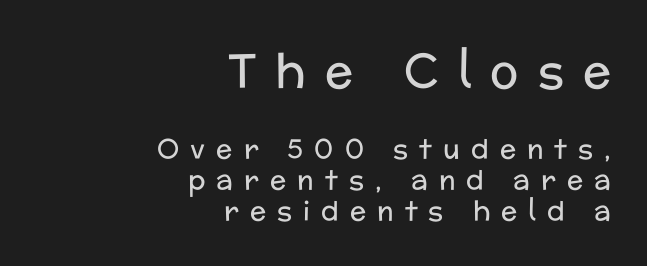
Q: Is the text bold? A: No.
Q: Is the text italic (slanted)? A: No, it is upright.
Q: Is the typeface a serif or a sans-serif typeface? A: Sans-serif.
Q: Is the text underlined? A: No.
Q: How is the paragraph aligned? A: Right-aligned.
Q: Is the spacing between letters normal or unusually wide? A: Unusually wide.
Q: Is the spacing between lines tight, normal or loose? A: Tight.
Q: Which block of text is set in a larger size, the first (top) or the second (bottom)? A: The first (top) one.
Q: Width (condensed, normal, or wide)? A: Normal.
Q: Stroke contrast? A: Low.
Q: x-height? A: Medium.
Q: Monospaced? A: No.
